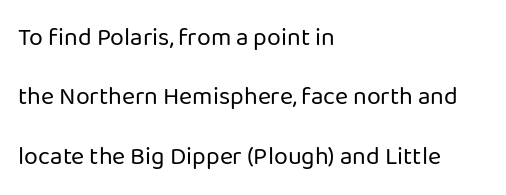
Q: Is the text bold? A: No.
Q: Is the text italic (slanted)? A: No, it is upright.
Q: Is the text underlined? A: No.
Q: How is the paragraph aligned? A: Left-aligned.
Q: Is the spacing between letters normal or unusually wide? A: Normal.
Q: Is the spacing between lines tight, normal or loose? A: Loose.
